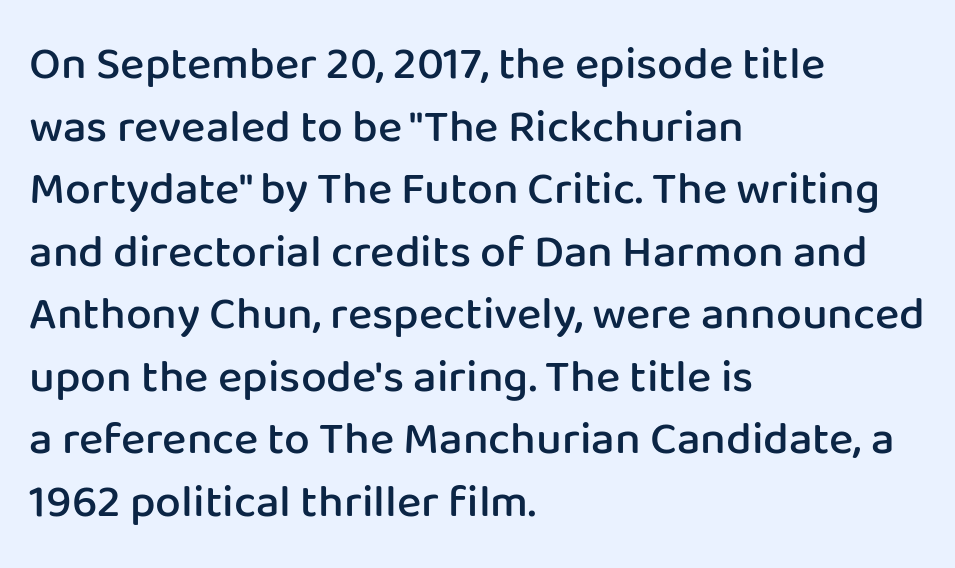
Q: Is the text bold? A: Semi-bold.
Q: Is the text italic (slanted)? A: No, it is upright.
Q: Is the typeface a serif or a sans-serif typeface? A: Sans-serif.
Q: Is the text underlined? A: No.
Q: How is the paragraph aligned? A: Left-aligned.
Q: Is the spacing between letters normal or unusually wide? A: Normal.
Q: Is the spacing between lines tight, normal or loose? A: Normal.
Q: Width (condensed, normal, or wide)? A: Normal.
Q: Stroke contrast? A: Low.
Q: x-height? A: Medium.
Q: Monospaced? A: No.
